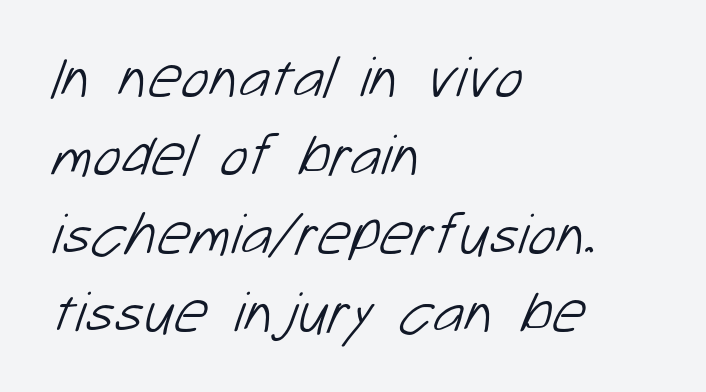
Lines of text with bare space underneath. To sum up the face: it is a sans, with no serifs. Is this a fixed-width face? No — the glyphs have proportional, varying widths. Horizontal bands of white between lines are of average thickness.
